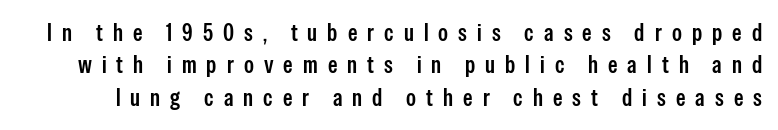
Q: Is the text italic (slanted)? A: No, it is upright.
Q: Is the text underlined? A: No.
Q: Is the spacing between letters normal or unusually wide? A: Unusually wide.
Q: Is the spacing between lines tight, normal or loose? A: Normal.
